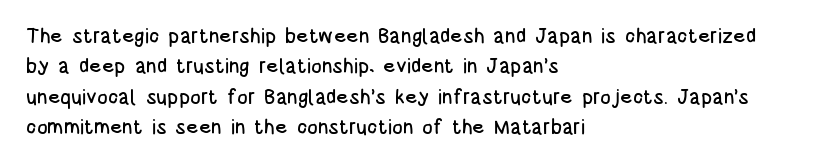
Q: Is the text italic (slanted)? A: No, it is upright.
Q: Is the text underlined? A: No.
Q: How is the paragraph aligned? A: Left-aligned.
Q: Is the spacing between letters normal or unusually wide? A: Normal.
Q: Is the spacing between lines tight, normal or loose? A: Normal.
